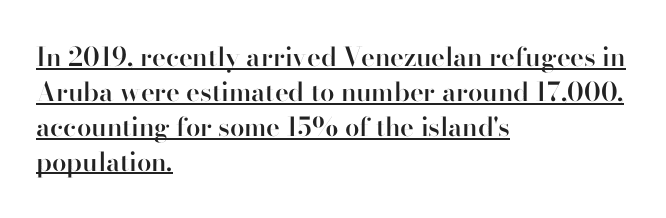
{"italic": "no", "bold": "semi", "underline": "yes", "align": "left", "line_spacing": "normal", "line_spacing_ratio": 1.34, "letter_spacing": "normal", "letter_spacing_em": 0.0, "glyph_px": 26}
